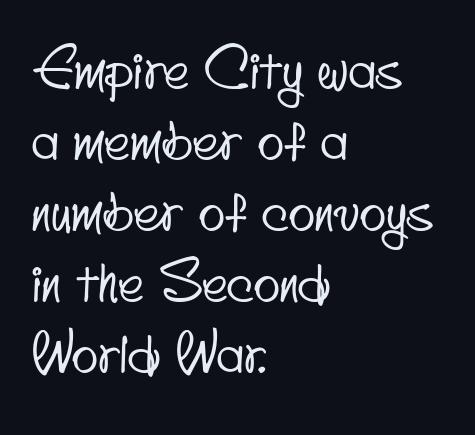
{"serif": "no", "width": "condensed", "stroke_contrast": "low", "x_height": "small", "monospaced": "no", "underline": "no", "align": "left", "line_spacing": "normal", "line_spacing_ratio": 1.29, "letter_spacing": "normal", "letter_spacing_em": 0.0, "glyph_px": 55}
